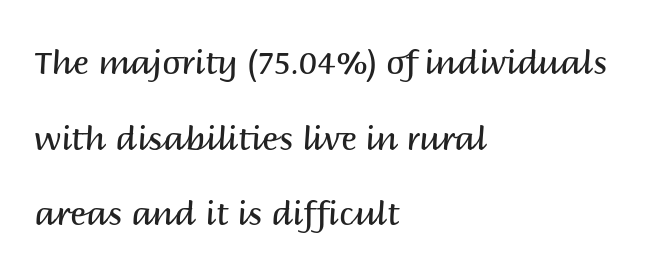
{"serif": "no", "bold": "no", "weight": "regular", "width": "normal", "stroke_contrast": "medium", "x_height": "large", "monospaced": "no", "underline": "no", "align": "left", "line_spacing": "loose", "line_spacing_ratio": 2.29, "letter_spacing": "normal", "letter_spacing_em": 0.0, "glyph_px": 33}
